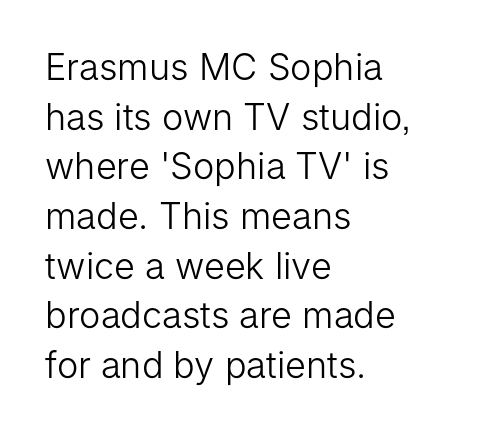
Bold? No — there's no thickening of the strokes. Italic: no, the glyphs are upright roman. A normal amount of white space separates one row of letters from the next. A classic flush-left, rag-right setting is used for this passage. The baseline area is clear.
